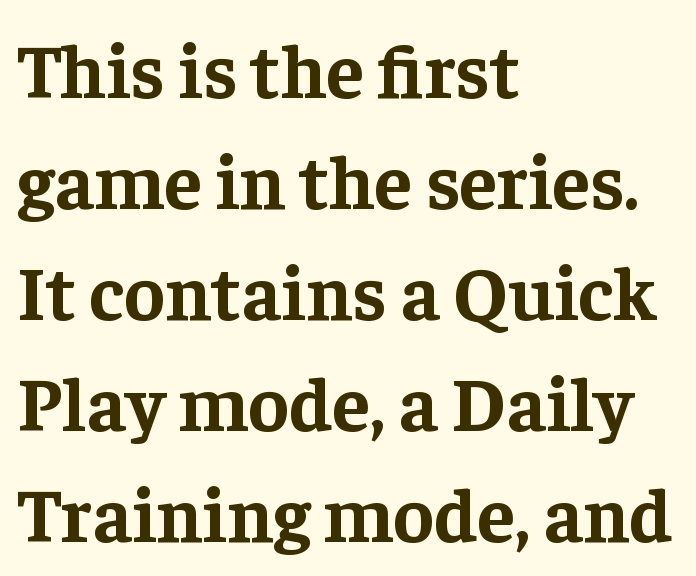
{"serif": "yes", "italic": "no", "bold": "yes", "weight": "bold", "width": "normal", "stroke_contrast": "low", "x_height": "medium", "monospaced": "no", "underline": "no", "align": "left", "line_spacing": "normal", "line_spacing_ratio": 1.44, "letter_spacing": "normal", "letter_spacing_em": 0.0, "glyph_px": 77}
